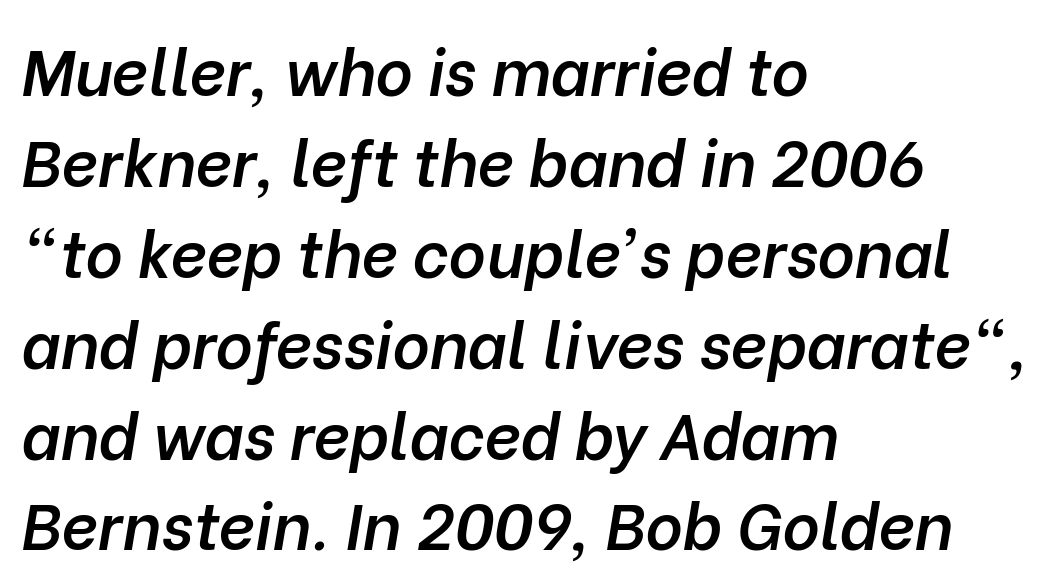
{"italic": "yes", "lean": "right", "slant_degrees": 10, "bold": "semi", "weight": "semibold", "width": "normal", "stroke_contrast": "low", "x_height": "medium", "monospaced": "no", "underline": "no", "align": "left", "line_spacing": "normal", "line_spacing_ratio": 1.42, "letter_spacing": "normal", "letter_spacing_em": 0.0, "glyph_px": 64}
